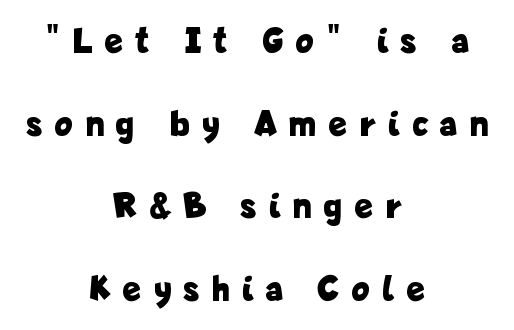
The image shows 37 px bold, condensed sans-serif type, upright; set centered, loose line spacing (2.23x), unusually wide letter spacing (+0.37 em), not underlined; low stroke contrast and a medium x-height.
